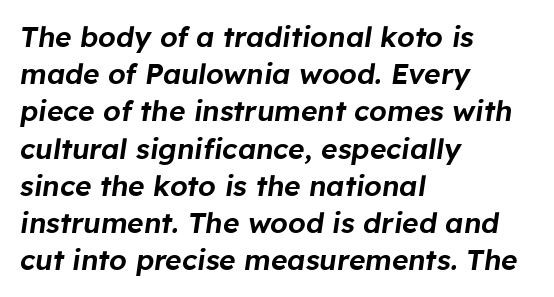
What stands out about the letter spacing? Nothing — it is the standard amount. The designer left line spacing at the default. Nobody drew a line under any word here. A typesetter would mark this as italic. Horizontally, the lines are justified to the leading edge only.
